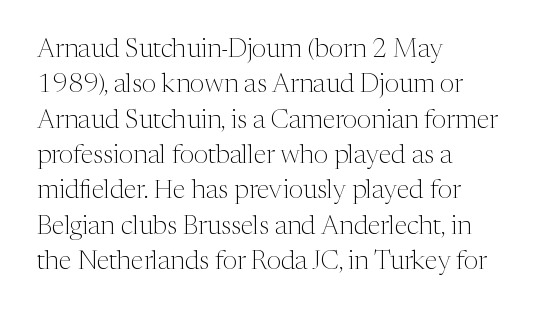
Vertically, the passage feels balanced, rows spaced as you'd expect. No italicization has been applied; the sample stays upright. A bare baseline throughout the passage. Think standard paragraph weight, or any step lighter than that.
